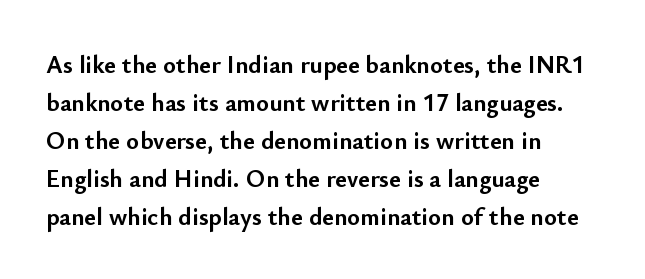
The image shows 25 px bold type, upright; set left-aligned, normal line spacing (1.52x), normal letter spacing, not underlined.
